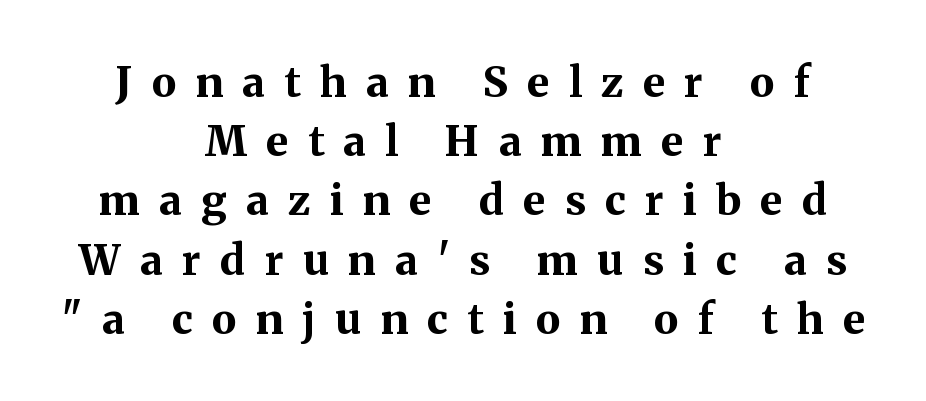
The image shows 42 px bold serif type, upright; set centered, normal line spacing (1.41x), unusually wide letter spacing (+0.46 em), not underlined; medium stroke contrast and a medium x-height.
